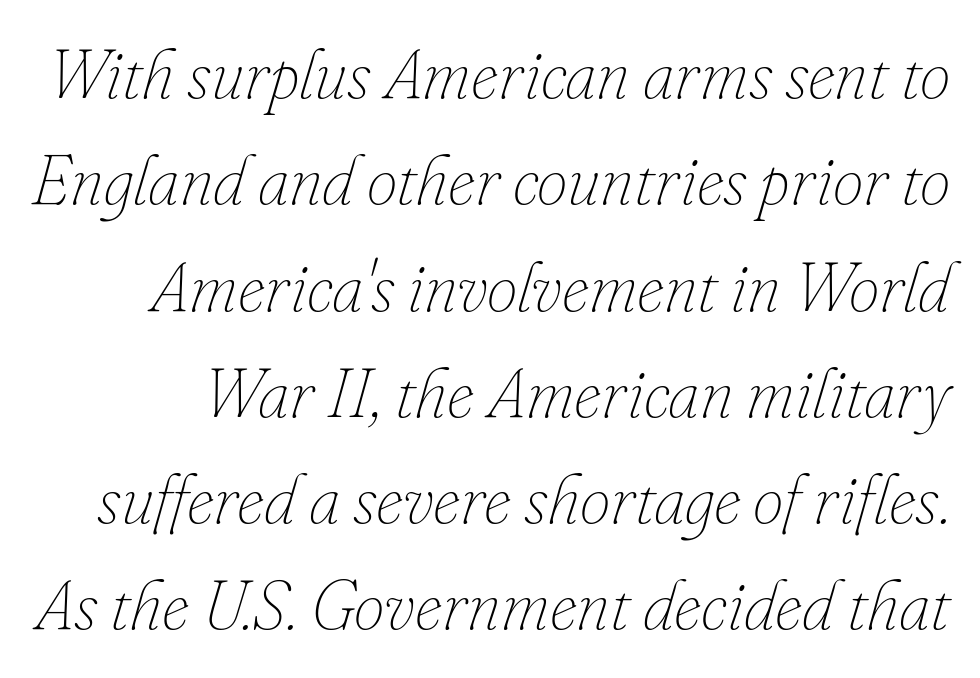
Glance below the letters and you will spot only blank space. The strokes are not fattened; the text isn't bold. The rows are spaced the way most documents space them. The rendering uses natural spacing where letterforms have individual widths. The letters are slanted; this is an italic face. Inter-character spacing is left at the font's built-in metrics.
